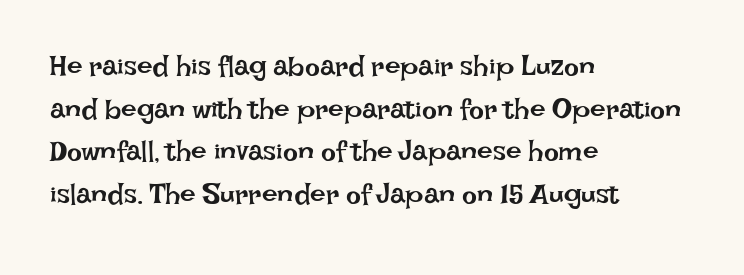
Left-aligned paragraph, ragged on the right. These lines keep a tight, regular rhythm from letter to letter. Vertical spacing — default. The space directly below the letters is spotless. The letters stand upright; this is a roman face. The letters advance in unequal steps, a hallmark of proportional type.
